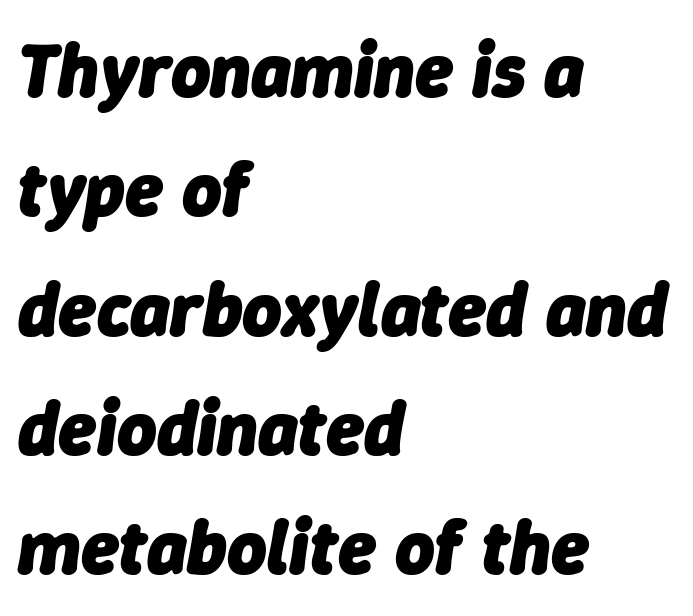
Decoration check: the copy has no underline. Is this a fixed-width face? No — the glyphs have proportional, varying widths. All the whitespace from short lines collects on the right. Each word holds together tightly as a unit, with standard inter-letter gaps. A normal amount of white space separates one row of letters from the next. Observe the lean: these are italic letterforms.
